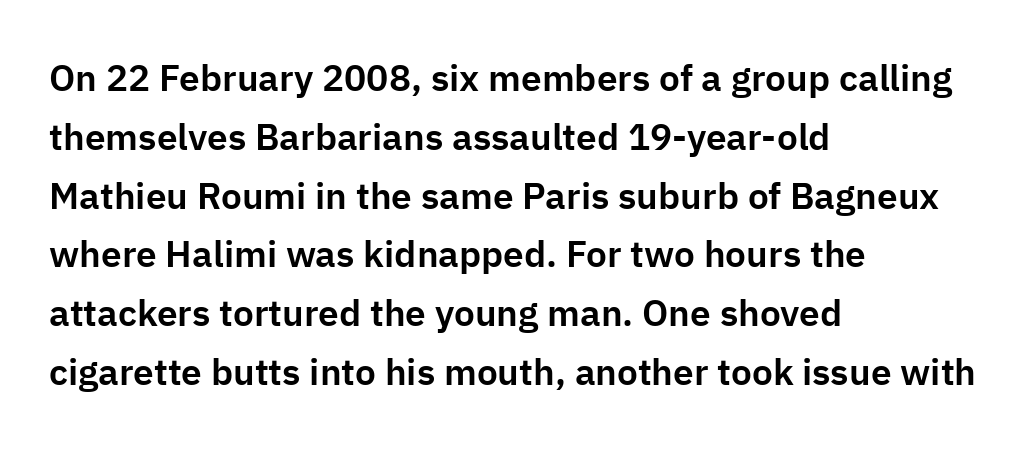
Q: Is the text italic (slanted)? A: No, it is upright.
Q: Is the typeface a serif or a sans-serif typeface? A: Sans-serif.
Q: Is the text underlined? A: No.
Q: How is the paragraph aligned? A: Left-aligned.
Q: Is the spacing between letters normal or unusually wide? A: Normal.
Q: Is the spacing between lines tight, normal or loose? A: Normal.
Q: Width (condensed, normal, or wide)? A: Normal.
Q: Stroke contrast? A: Low.
Q: x-height? A: Medium.
Q: Monospaced? A: No.
